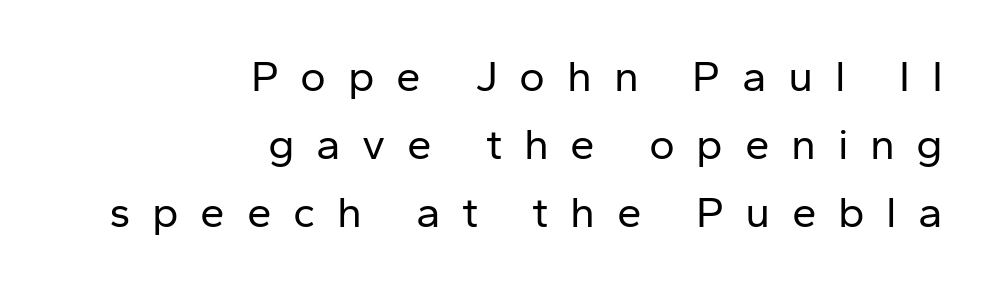
Weight: regular or lighter. The words here are not underlined. Unlike a traditional serif, this face leaves its strokes unadorned. A typesetter would call this heavily tracked-out type. The line-height multiplier appears to be the usual default. Varying glyph widths throughout — classic text-font behaviour.
